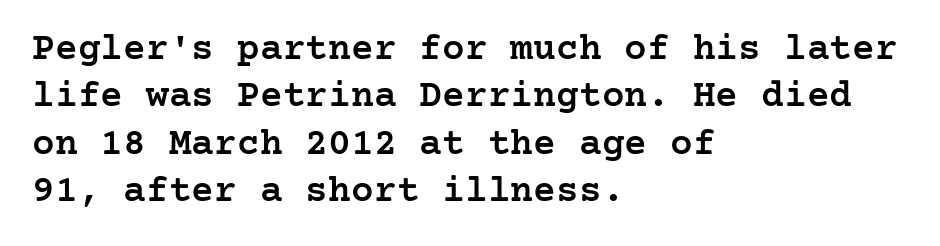
Q: Is the text bold? A: Semi-bold.
Q: Is the text italic (slanted)? A: No, it is upright.
Q: Is the typeface a serif or a sans-serif typeface? A: Serif.
Q: Is the text underlined? A: No.
Q: How is the paragraph aligned? A: Left-aligned.
Q: Is the spacing between letters normal or unusually wide? A: Normal.
Q: Is the spacing between lines tight, normal or loose? A: Normal.
Q: Width (condensed, normal, or wide)? A: Normal.
Q: Stroke contrast? A: Low.
Q: x-height? A: Medium.
